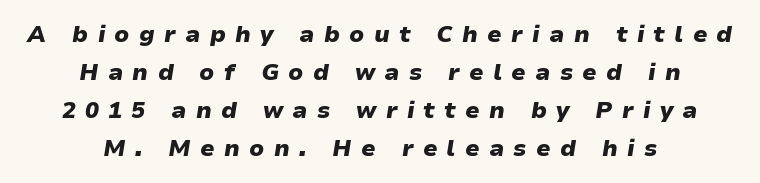
The image shows 23 px bold type, italic (leaning right); set centered, normal line spacing (1.65x), unusually wide letter spacing (+0.4 em), not underlined.
